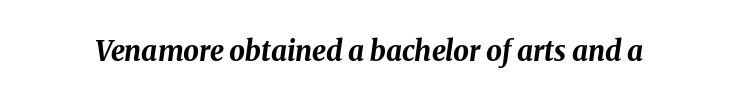
The image shows 28 px bold type, italic (leaning right); set normal letter spacing, not underlined; medium stroke contrast and a medium x-height.
